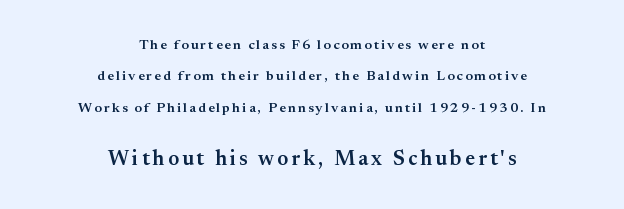
{"italic": "no", "bold": "semi", "underline": "no", "align": "center", "line_spacing": "loose", "line_spacing_ratio": 2.24, "larger_block": "second", "size_ratio": 1.5, "glyph_px": 21}
